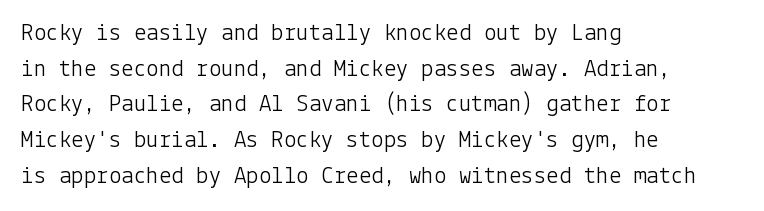
{"italic": "no", "bold": "no", "underline": "no", "align": "left", "line_spacing": "normal", "line_spacing_ratio": 1.43, "letter_spacing": "normal", "letter_spacing_em": 0.0, "glyph_px": 25}
